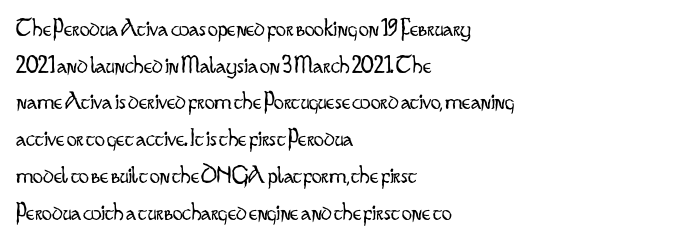
Weight: in the light-to-regular range. In CSS terms this would be text-align: left. The letters stand straight up with perfectly vertical stems. Each new line begins a customary step beneath the previous one. Characters follow at the spacing the type designer built in.
